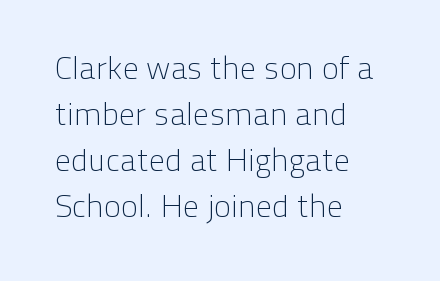
The image shows 32 px light sans-serif type, upright; set left-aligned, normal line spacing (1.44x), normal letter spacing, not underlined; low stroke contrast and a medium x-height.
